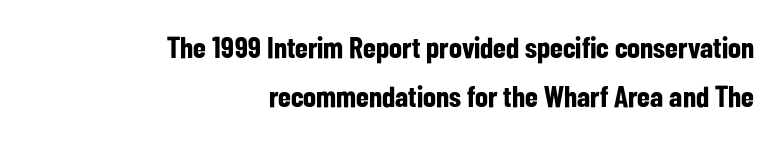
{"serif": "no", "italic": "no", "bold": "yes", "weight": "bold", "width": "condensed", "stroke_contrast": "low", "x_height": "medium", "monospaced": "no", "underline": "no", "align": "right", "line_spacing": "normal", "line_spacing_ratio": 1.63, "letter_spacing": "normal", "letter_spacing_em": 0.0, "glyph_px": 30}
